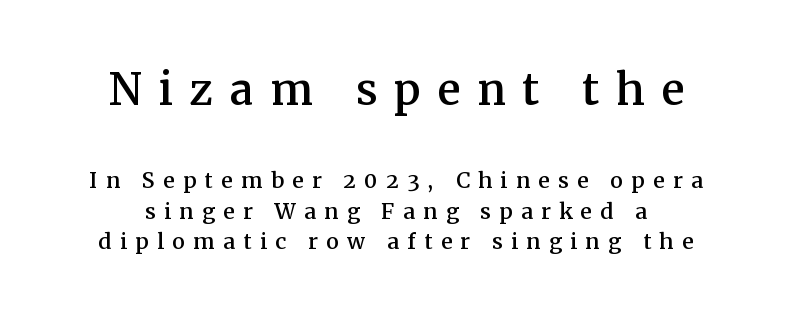
The image shows 58 px serif type, upright; set centered, tight line spacing (1.06x), unusually wide letter spacing (+0.28 em), not underlined; the first (top) block is 2.0x larger; medium stroke contrast and a medium x-height.
